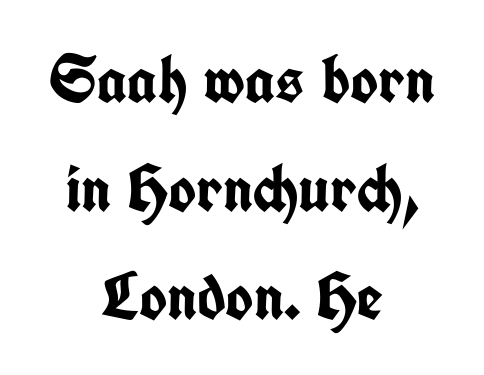
{"serif": "no", "italic": "no", "bold": "yes", "weight": "semibold", "width": "condensed", "stroke_contrast": "low", "x_height": "medium", "monospaced": "no", "underline": "no", "align": "center", "line_spacing": "normal", "line_spacing_ratio": 1.62, "letter_spacing": "normal", "letter_spacing_em": 0.0, "glyph_px": 67}
